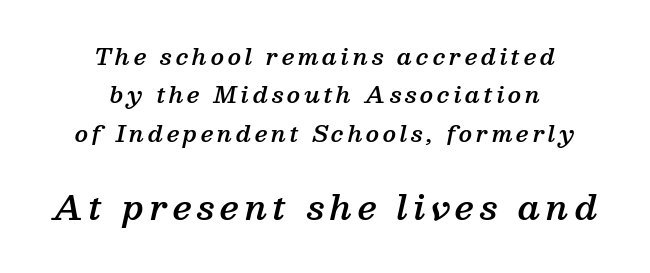
{"serif": "yes", "italic": "yes", "lean": "right", "slant_degrees": 13, "bold": "semi", "weight": "semibold", "width": "normal", "stroke_contrast": "medium", "x_height": "medium", "monospaced": "no", "underline": "no", "align": "center", "line_spacing_ratio": 1.74, "larger_block": "second", "size_ratio": 1.5, "glyph_px": 33}
